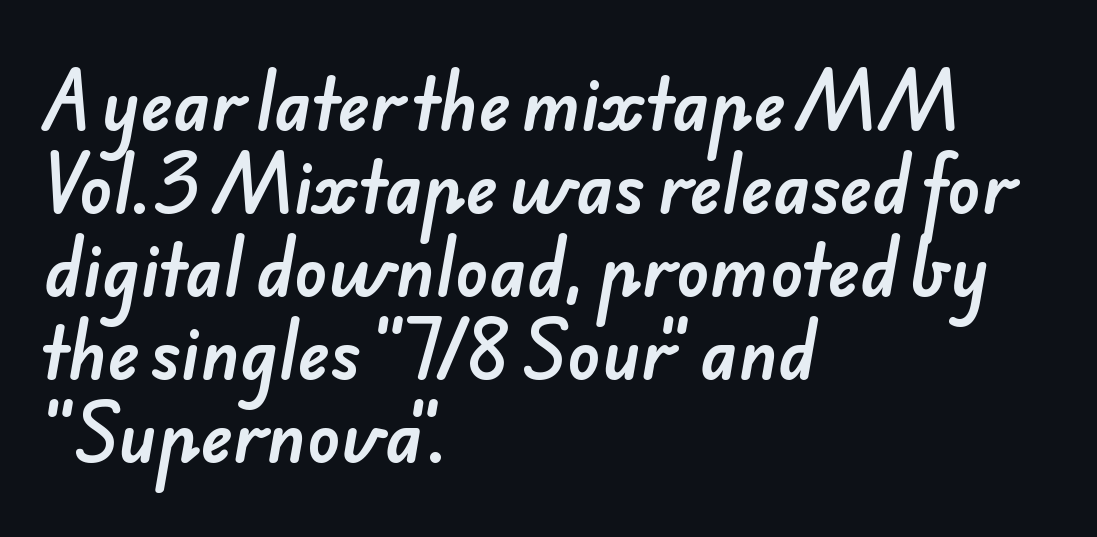
The image shows 68 px sans-serif type; set left-aligned, line spacing 1.22x, normal letter spacing, not underlined; low stroke contrast and a small x-height.
